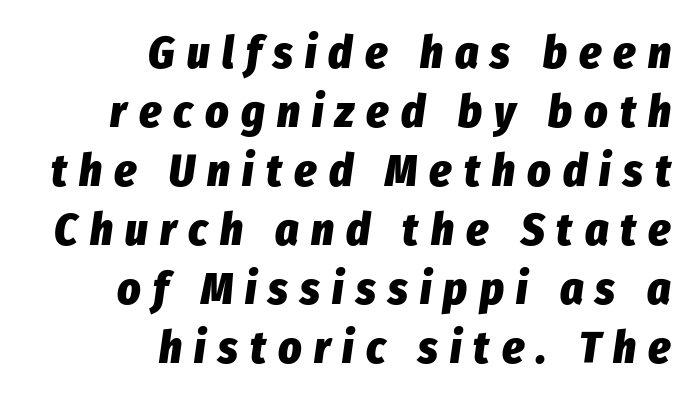
The image shows 45 px heavy, condensed type, italic (leaning right); set right-aligned, normal line spacing (1.31x), unusually wide letter spacing (+0.27 em), not underlined; low stroke contrast and a medium x-height.
